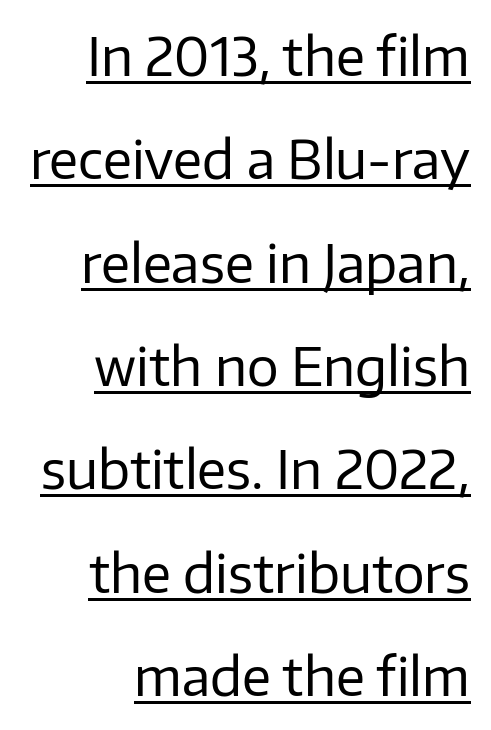
The image shows 53 px regular-weight sans-serif type, upright; set right-aligned, loose line spacing (1.95x), normal letter spacing, underlined; low stroke contrast and a medium x-height.
